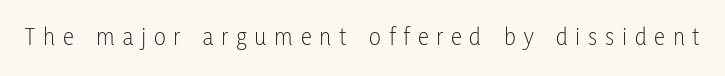
{"italic": "no", "bold": "no", "underline": "no", "letter_spacing": "wide", "letter_spacing_em": 0.31, "glyph_px": 25}
